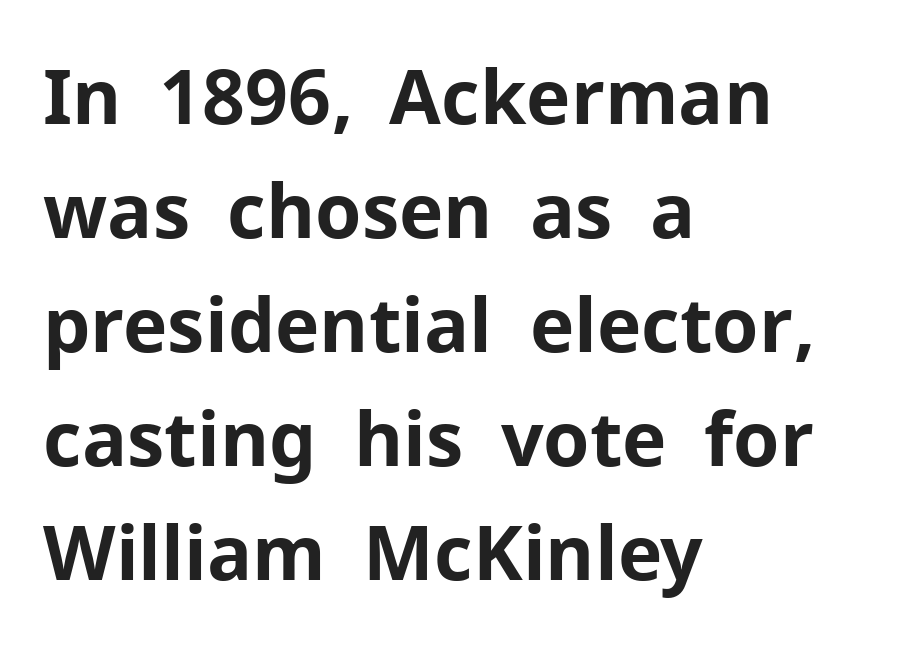
The image shows 75 px bold sans-serif type, upright; set left-aligned, normal line spacing (1.52x), normal letter spacing, not underlined; low stroke contrast and a medium x-height.
